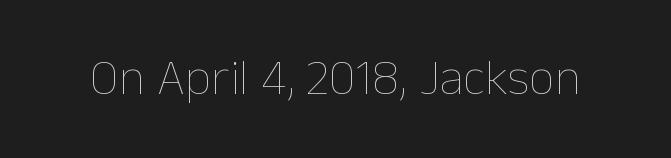
Q: Is the text bold? A: No.
Q: Is the text italic (slanted)? A: No, it is upright.
Q: Is the text underlined? A: No.
Q: Is the spacing between letters normal or unusually wide? A: Normal.
Q: Width (condensed, normal, or wide)? A: Normal.
Q: Stroke contrast? A: Low.
Q: x-height? A: Medium.
Q: Monospaced? A: No.
